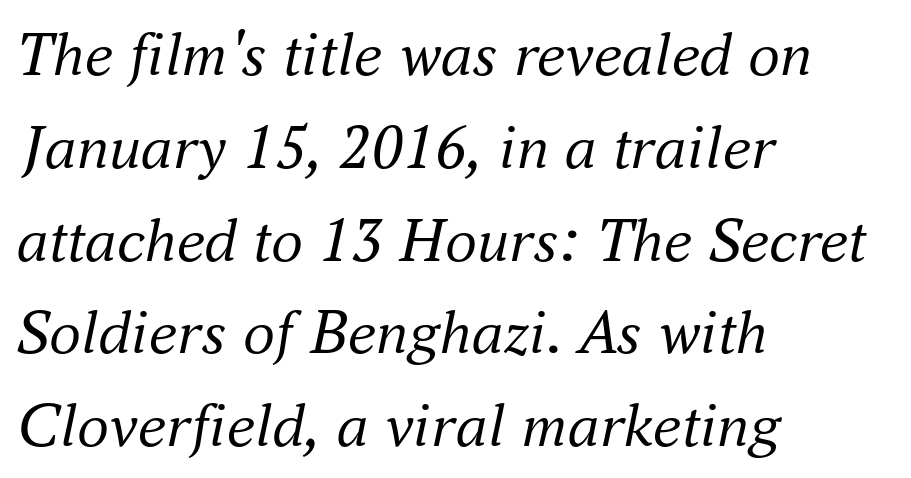
The image shows 64 px regular-weight serif type, italic (leaning right); set left-aligned, normal line spacing (1.45x), normal letter spacing, not underlined; medium stroke contrast and a small x-height.
